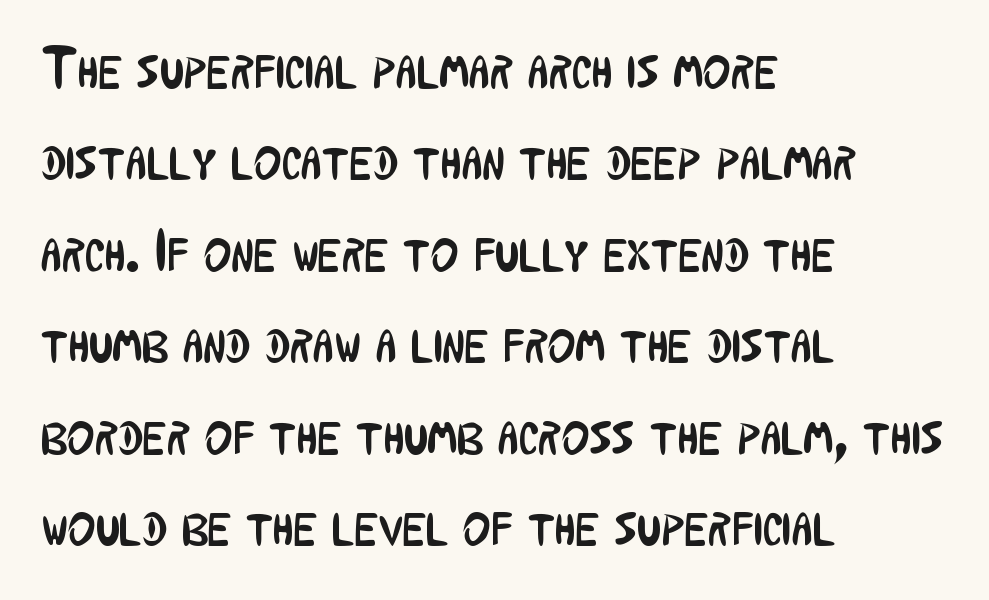
A typesetter would call this proportional, since set widths differ per character. Is there much room between lines? A standard amount, neither cramped nor airy. The letters stand straight up with perfectly vertical stems. Weight class: somewhere from thin through regular. The string is rendered with underlining switched off. Short note: letters normally spaced.
